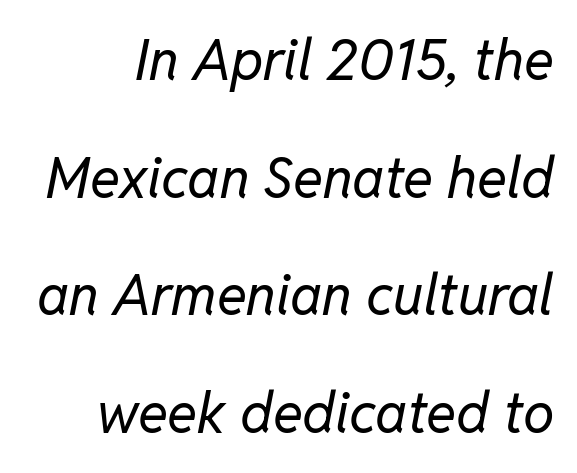
The passage shown leans; its letterforms are oblique. Clear beneath every line of the passage. A typesetter would call this zero additional tracking. No letter is thick-stroked: the sample isn't bold. Line spacing here is loose. A typesetter would call this proportional, since set widths differ per character.
